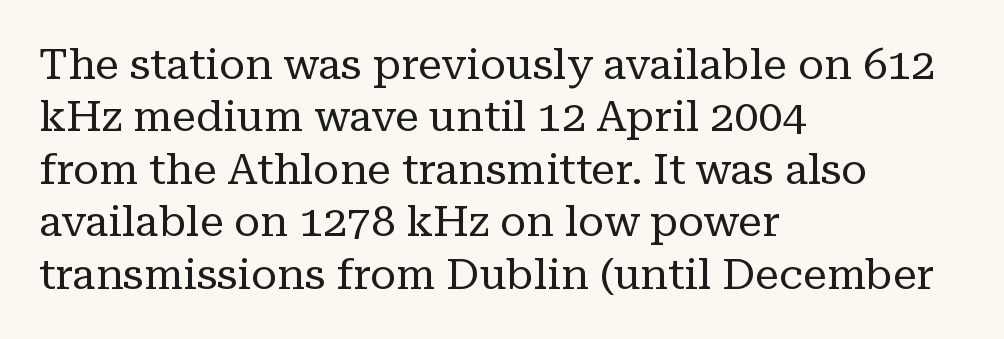
The image shows 43 px regular-weight serif type, upright; set left-aligned, line spacing 1.22x, normal letter spacing, not underlined; low stroke contrast and a medium x-height.
